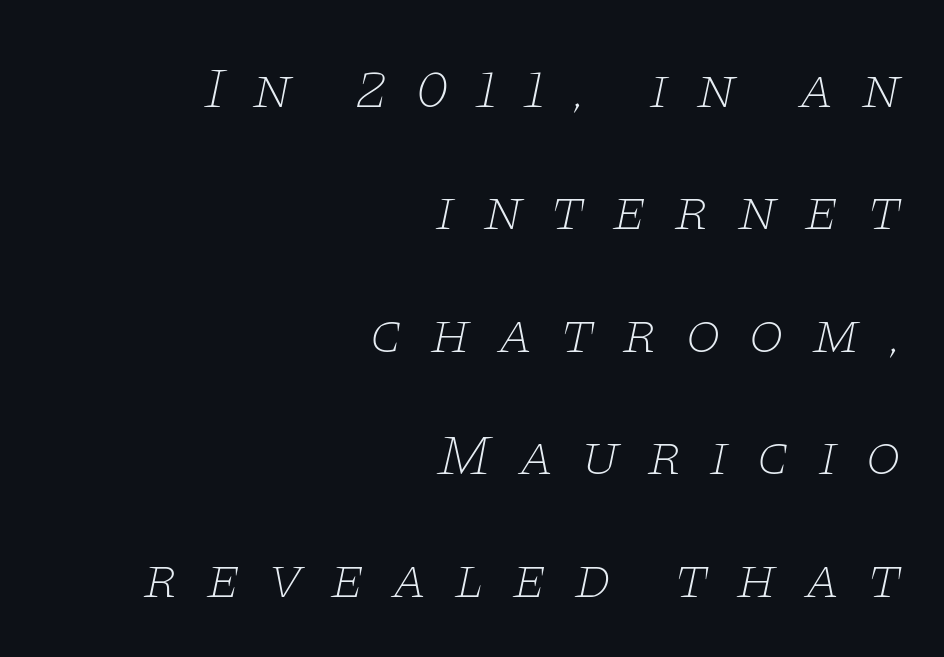
In terms of posture, this sample is oblique. Every row of glyphs terminates at an identical x-position on the right. A clean baseline with only descenders dipping below it. The designer dialed line spacing up above the default. Weight: regular or lighter. A typesetter would call this heavily tracked-out type.
